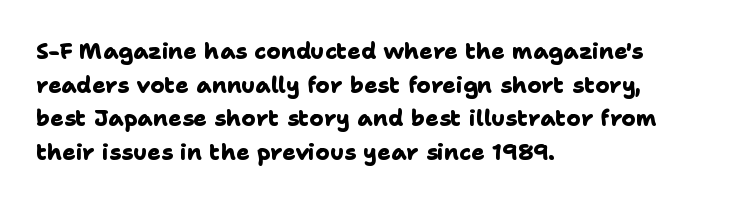
The image shows 22 px bold type; set left-aligned, normal line spacing (1.53x), normal letter spacing, not underlined.
